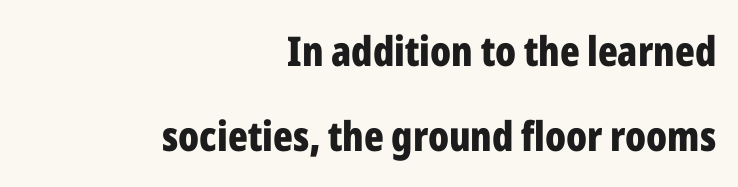
{"serif": "no", "italic": "no", "bold": "yes", "weight": "bold", "width": "condensed", "stroke_contrast": "low", "x_height": "medium", "monospaced": "no", "underline": "no", "align": "right", "line_spacing": "loose", "line_spacing_ratio": 2.08, "letter_spacing": "normal", "letter_spacing_em": 0.0, "glyph_px": 41}
